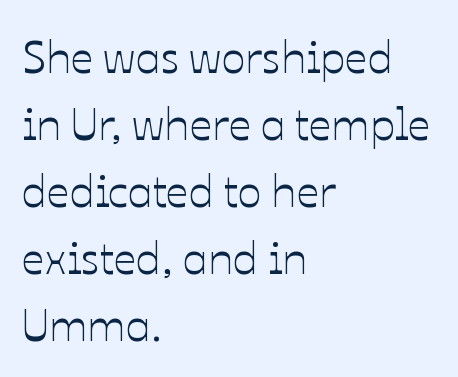
The image shows 45 px text type, upright; set left-aligned, normal line spacing (1.49x), normal letter spacing, not underlined; low stroke contrast and a medium x-height.
